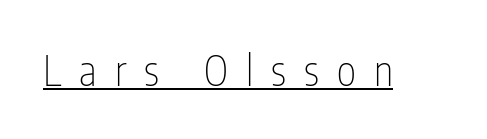
{"serif": "no", "italic": "no", "bold": "no", "weight": "thin", "width": "condensed", "stroke_contrast": "low", "x_height": "medium", "monospaced": "no", "underline": "yes", "letter_spacing": "wide", "letter_spacing_em": 0.44, "glyph_px": 41}
